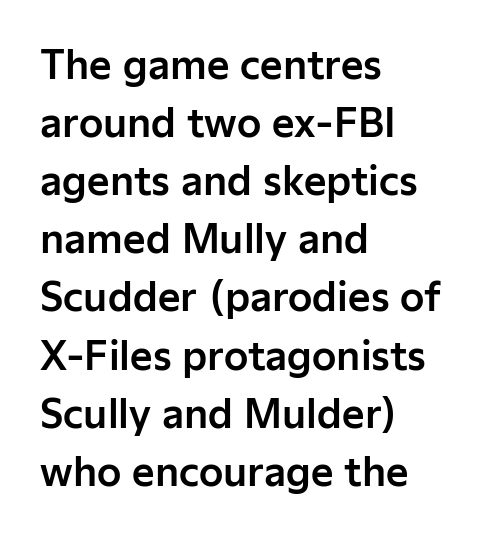
The strip under each line holds only bare page. Horizontally, the lines are justified to the leading edge only. What kind of face is this? One without serifs — a sans. The rows are spaced the way most documents space them. The type sits square on the baseline with zero lean. Letter spacing: default.
